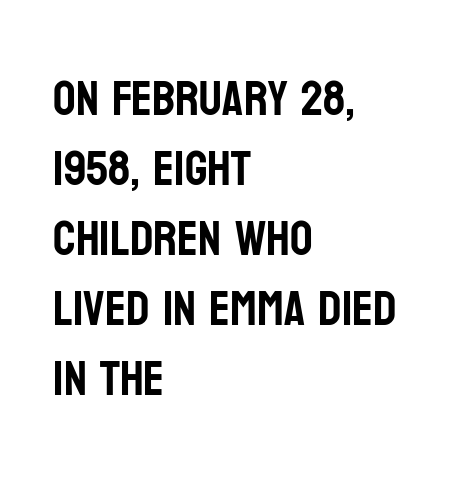
Q: Is the text italic (slanted)? A: No, it is upright.
Q: Is the typeface a serif or a sans-serif typeface? A: Sans-serif.
Q: Is the text underlined? A: No.
Q: How is the paragraph aligned? A: Left-aligned.
Q: Is the spacing between letters normal or unusually wide? A: Normal.
Q: Is the spacing between lines tight, normal or loose? A: Normal.
Q: Width (condensed, normal, or wide)? A: Condensed.
Q: Stroke contrast? A: Low.
Q: x-height? A: Large.
Q: Monospaced? A: No.
